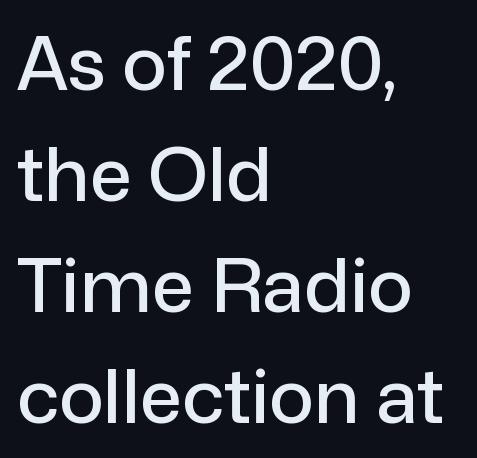
Q: Is the text italic (slanted)? A: No, it is upright.
Q: Is the typeface a serif or a sans-serif typeface? A: Sans-serif.
Q: Is the text underlined? A: No.
Q: How is the paragraph aligned? A: Left-aligned.
Q: Is the spacing between letters normal or unusually wide? A: Normal.
Q: Is the spacing between lines tight, normal or loose? A: Normal.
Q: Width (condensed, normal, or wide)? A: Normal.
Q: Stroke contrast? A: Low.
Q: x-height? A: Medium.
Q: Monospaced? A: No.
